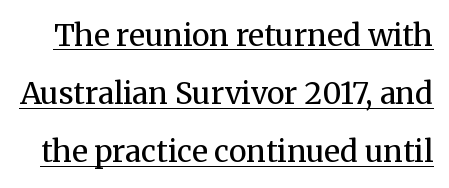
A great deal of white space separates one row of letters from the next. Default kerning and tracking; the words read as compact shapes. Is this a sans? No — the strokes have serifs. The letters advance in unequal steps, a hallmark of proportional type. The passage shown is not bold in any degree.
